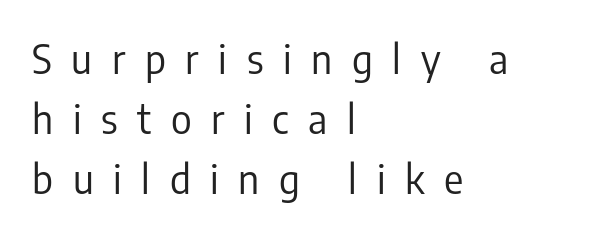
The text was rendered using a sans face with plain stroke endings. This sample uses an upright cut, with every glyph sitting square on the baseline. These lines have a slow, spaced-out rhythm from letter to letter. Vertical stems look standard width or narrower in stroke. Spacing verdict: proportional, widths tailored to each character. A normal amount of white space separates one row of letters from the next.
